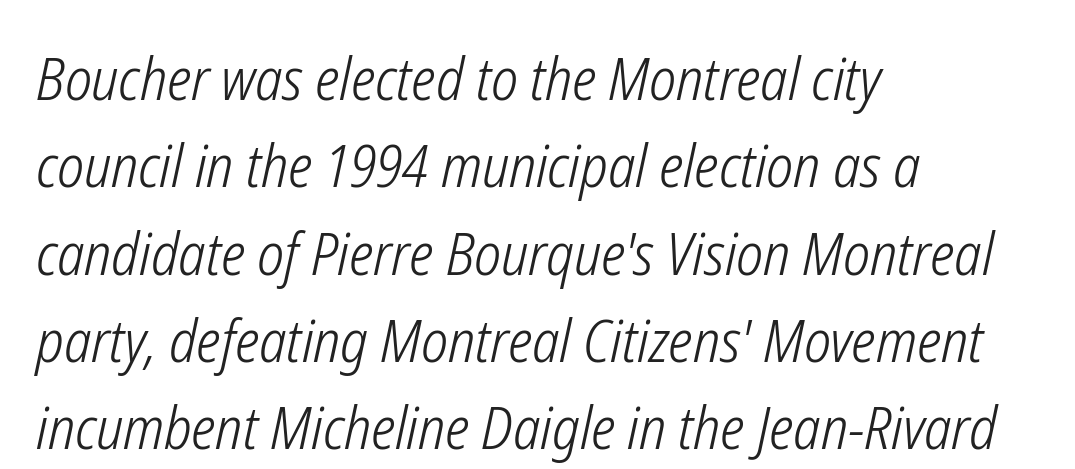
{"italic": "yes", "lean": "right", "slant_degrees": 12, "bold": "no", "weight": "light", "width": "condensed", "stroke_contrast": "low", "x_height": "medium", "monospaced": "no", "underline": "no", "align": "left", "line_spacing": "normal", "line_spacing_ratio": 1.48, "letter_spacing": "normal", "letter_spacing_em": 0.0, "glyph_px": 59}
